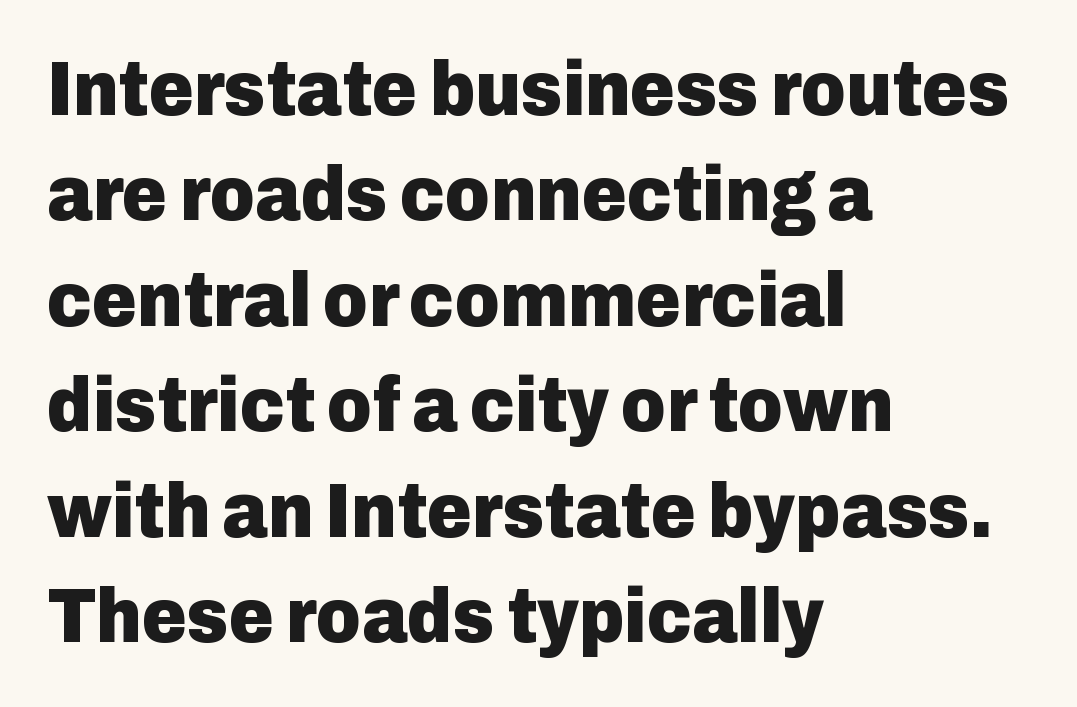
Q: Is the text bold? A: Yes.
Q: Is the text italic (slanted)? A: No, it is upright.
Q: Is the typeface a serif or a sans-serif typeface? A: Sans-serif.
Q: Is the text underlined? A: No.
Q: How is the paragraph aligned? A: Left-aligned.
Q: Is the spacing between letters normal or unusually wide? A: Normal.
Q: Is the spacing between lines tight, normal or loose? A: Normal.
Q: Width (condensed, normal, or wide)? A: Normal.
Q: Stroke contrast? A: Low.
Q: x-height? A: Medium.
Q: Monospaced? A: No.
